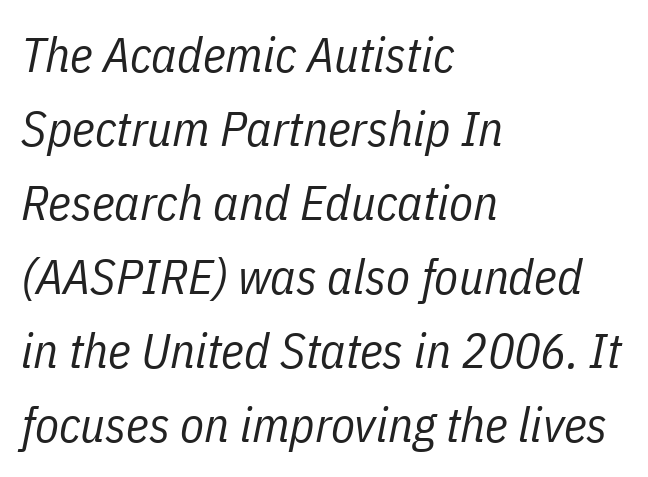
{"italic": "yes", "lean": "right", "slant_degrees": 11, "bold": "no", "weight": "regular", "width": "condensed", "stroke_contrast": "low", "x_height": "medium", "monospaced": "no", "underline": "no", "align": "left", "line_spacing": "normal", "line_spacing_ratio": 1.51, "letter_spacing": "normal", "letter_spacing_em": 0.0, "glyph_px": 49}
